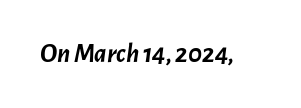
{"italic": "yes", "lean": "right", "slant_degrees": 7, "bold": "yes", "underline": "no", "letter_spacing": "normal", "letter_spacing_em": 0.0, "glyph_px": 27}
